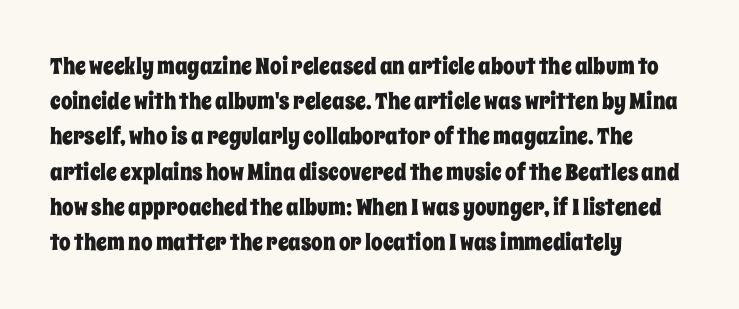
The image shows 23 px text type, upright; set left-aligned, normal line spacing (1.53x), normal letter spacing, not underlined.
